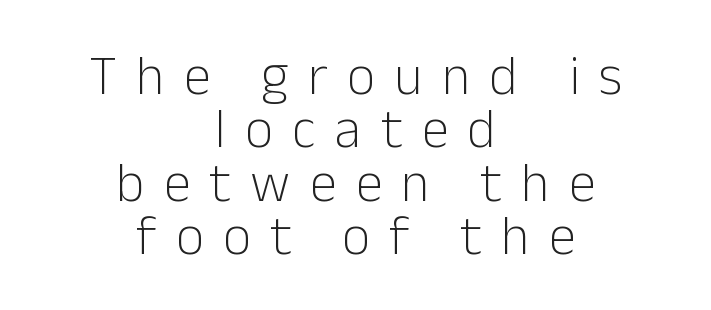
{"serif": "no", "italic": "no", "bold": "no", "weight": "light", "width": "normal", "stroke_contrast": "low", "x_height": "medium", "monospaced": "no", "underline": "no", "align": "center", "line_spacing": "tight", "line_spacing_ratio": 0.97, "letter_spacing": "wide", "letter_spacing_em": 0.35, "glyph_px": 55}
